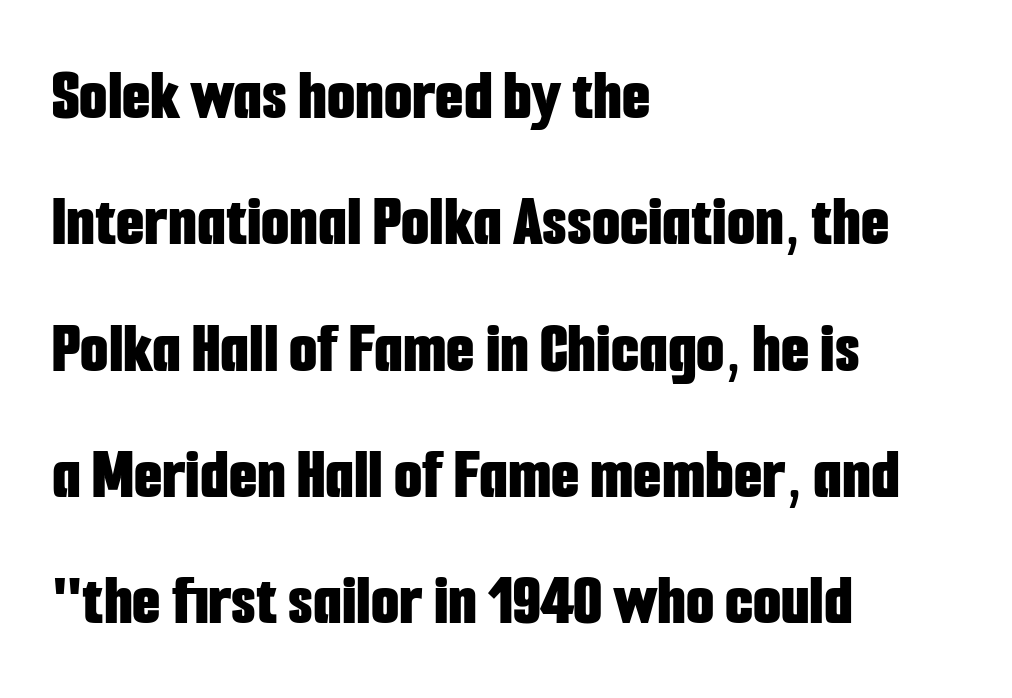
The rendering shows plain stroke endings on the letterforms — a sans-serif design. Weight: bold. The rendering uses natural spacing where letterforms have individual widths. Beneath every word, the page is bare.
